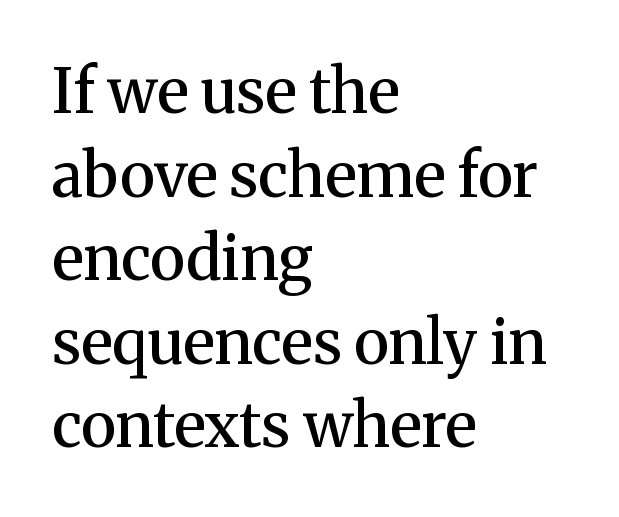
Q: Is the text bold? A: Semi-bold.
Q: Is the text italic (slanted)? A: No, it is upright.
Q: Is the typeface a serif or a sans-serif typeface? A: Serif.
Q: Is the text underlined? A: No.
Q: How is the paragraph aligned? A: Left-aligned.
Q: Is the spacing between letters normal or unusually wide? A: Normal.
Q: Is the spacing between lines tight, normal or loose? A: Normal.
Q: Width (condensed, normal, or wide)? A: Normal.
Q: Stroke contrast? A: Medium.
Q: x-height? A: Medium.
Q: Monospaced? A: No.
